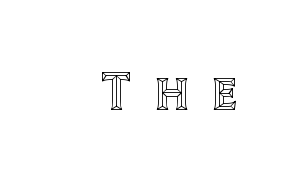
{"italic": "no", "width": "normal", "x_height": "large", "monospaced": "no", "underline": "no", "align": "right", "letter_spacing": "wide", "letter_spacing_em": 0.41, "glyph_px": 55}
